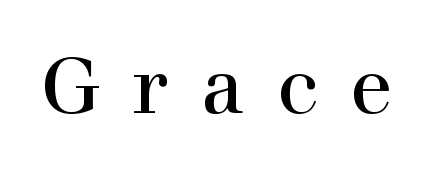
The image shows 78 px serif type, upright; set unusually wide letter spacing (+0.42 em), not underlined; a medium x-height.
